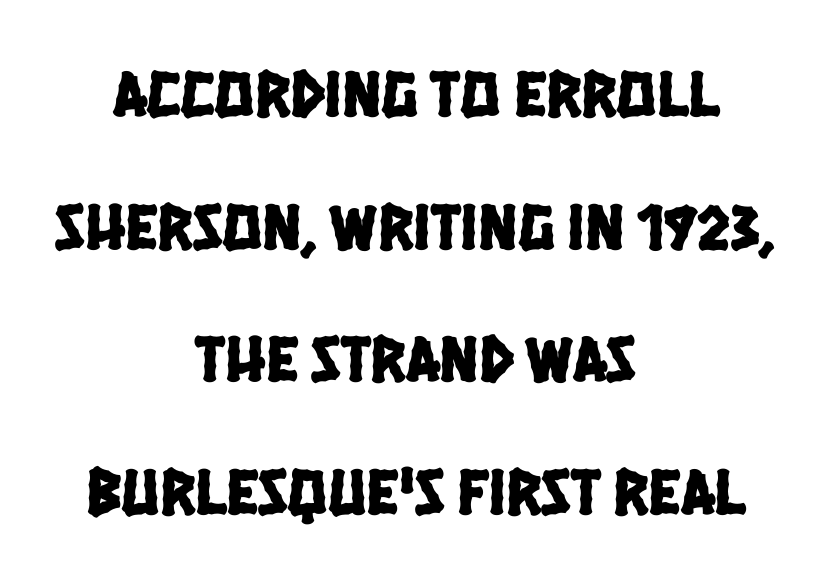
Q: Is the typeface a serif or a sans-serif typeface? A: Sans-serif.
Q: Is the text underlined? A: No.
Q: How is the paragraph aligned? A: Centered.
Q: Is the spacing between letters normal or unusually wide? A: Normal.
Q: Is the spacing between lines tight, normal or loose? A: Loose.
Q: Width (condensed, normal, or wide)? A: Condensed.
Q: Stroke contrast? A: Low.
Q: x-height? A: Large.
Q: Monospaced? A: No.
